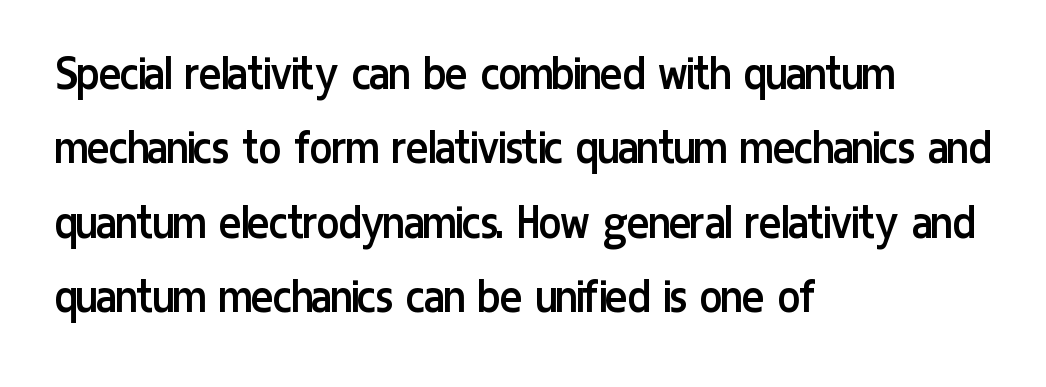
What kind of face is this? One without serifs — a sans. Leading matches the norm, producing a regular column. The face looks like a standard text weight, possibly lighter. Every stem runs plumb, perpendicular to the baseline. The specimen omits any rule beneath the text block's lines. The rendering uses natural spacing where letterforms have individual widths.
